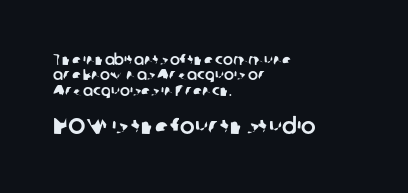
{"underline": "no", "align": "left", "line_spacing": "tight", "line_spacing_ratio": 1.02, "letter_spacing": "normal", "letter_spacing_em": 0.0, "larger_block": "second", "size_ratio": 1.47, "glyph_px": 22}
